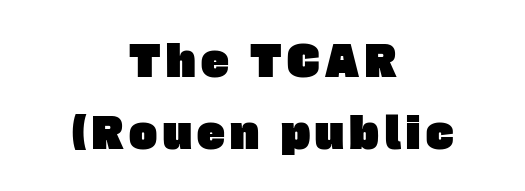
The image shows 42 px sans-serif type; set centered, line spacing 1.72x, not underlined; low stroke contrast and a large x-height.
